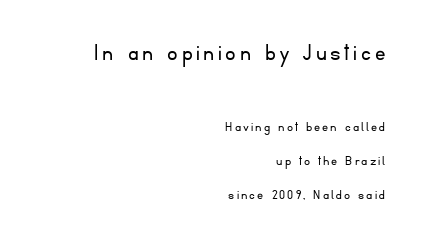
{"italic": "no", "bold": "no", "underline": "no", "align": "right", "line_spacing": "loose", "line_spacing_ratio": 2.27, "larger_block": "first", "size_ratio": 1.73, "glyph_px": 26}
